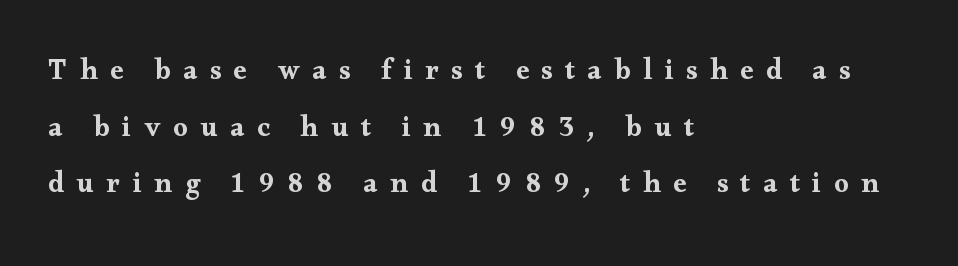
{"serif": "yes", "italic": "no", "width": "wide", "stroke_contrast": "medium", "x_height": "small", "monospaced": "no", "underline": "no", "align": "left", "line_spacing": "loose", "line_spacing_ratio": 1.95, "letter_spacing": "wide", "letter_spacing_em": 0.43, "glyph_px": 29}
